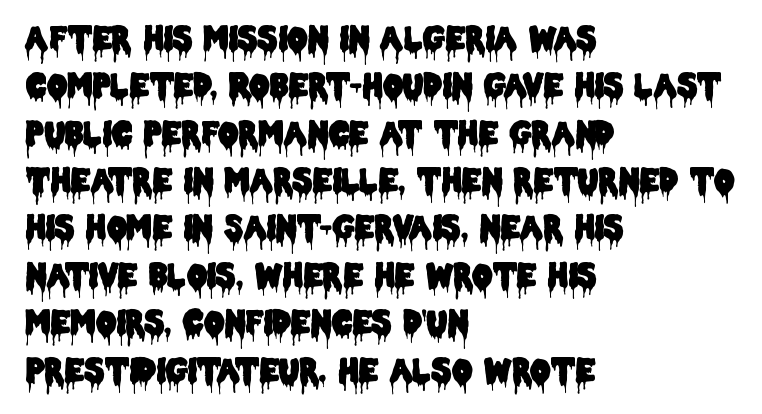
Q: Is the text italic (slanted)? A: No, it is upright.
Q: Is the typeface a serif or a sans-serif typeface? A: Sans-serif.
Q: Is the text underlined? A: No.
Q: How is the paragraph aligned? A: Left-aligned.
Q: Is the spacing between letters normal or unusually wide? A: Normal.
Q: Is the spacing between lines tight, normal or loose? A: Normal.
Q: Width (condensed, normal, or wide)? A: Condensed.
Q: Stroke contrast? A: Low.
Q: x-height? A: Large.
Q: Monospaced? A: No.
